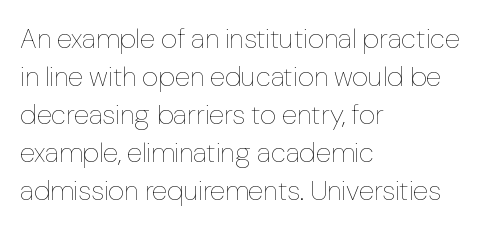
Nobody drew a line under any word here. A typesetter would mark this as roman, not italic. Quick note: interline space is typical. Is the letter spacing exaggerated? No — it looks like the ordinary default.
